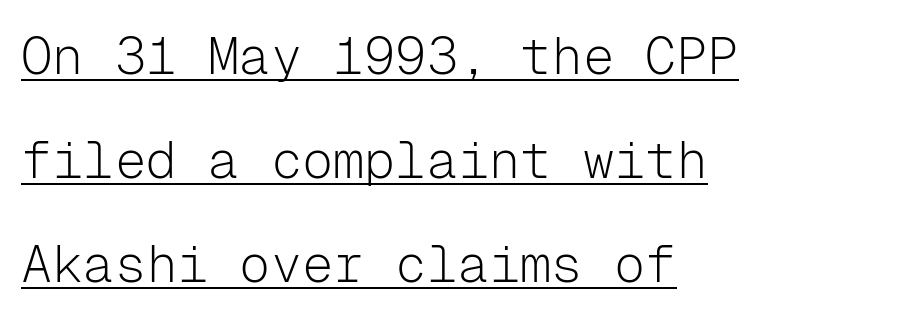
The image shows 52 px light sans-serif type, upright, monospaced; set left-aligned, loose line spacing (2.0x), normal letter spacing, underlined; low stroke contrast and a medium x-height.
